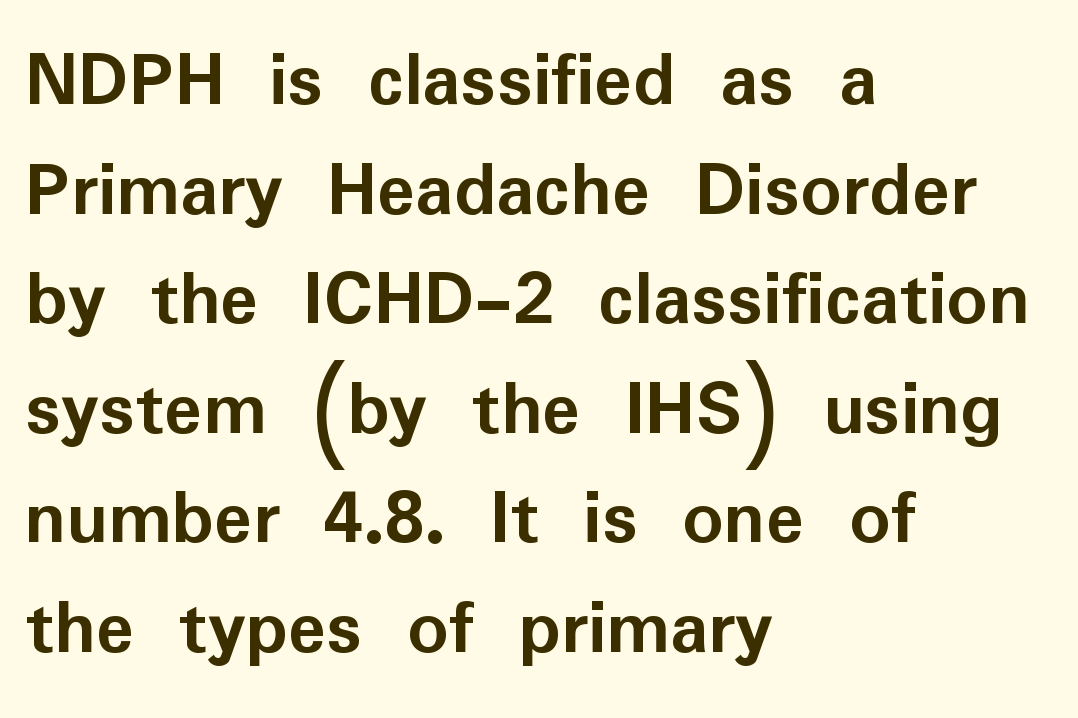
Q: Is the text bold? A: Yes.
Q: Is the text italic (slanted)? A: No, it is upright.
Q: Is the typeface a serif or a sans-serif typeface? A: Sans-serif.
Q: Is the text underlined? A: No.
Q: How is the paragraph aligned? A: Left-aligned.
Q: Is the spacing between letters normal or unusually wide? A: Normal.
Q: Is the spacing between lines tight, normal or loose? A: Normal.
Q: Width (condensed, normal, or wide)? A: Normal.
Q: Stroke contrast? A: Low.
Q: x-height? A: Medium.
Q: Monospaced? A: No.
